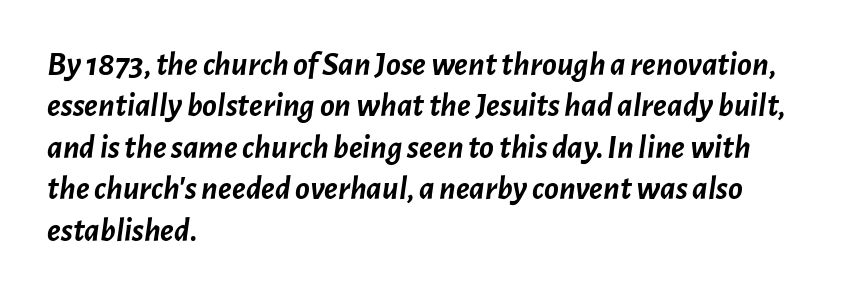
Q: Is the text bold? A: Yes.
Q: Is the text italic (slanted)? A: Yes, it leans right by about 7 degrees.
Q: Is the text underlined? A: No.
Q: How is the paragraph aligned? A: Left-aligned.
Q: Is the spacing between letters normal or unusually wide? A: Normal.
Q: Width (condensed, normal, or wide)? A: Normal.
Q: Stroke contrast? A: Low.
Q: x-height? A: Medium.
Q: Monospaced? A: No.
